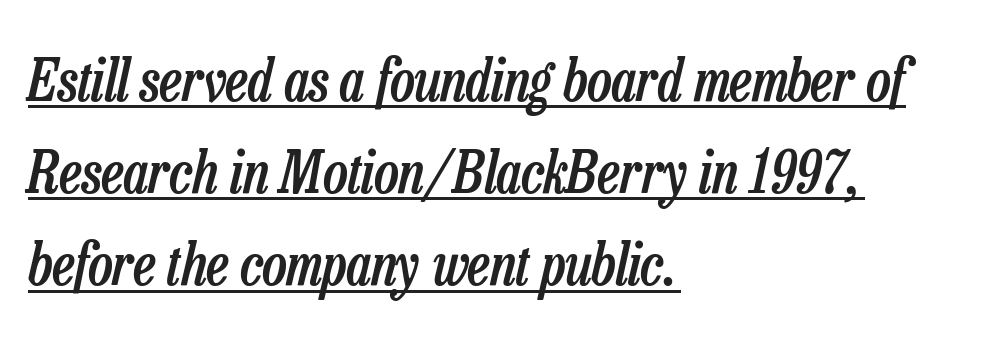
Q: Is the text bold? A: Semi-bold.
Q: Is the text italic (slanted)? A: Yes, it leans right by about 13 degrees.
Q: Is the text underlined? A: Yes.
Q: How is the paragraph aligned? A: Left-aligned.
Q: Is the spacing between letters normal or unusually wide? A: Normal.
Q: Is the spacing between lines tight, normal or loose? A: Normal.
Q: Width (condensed, normal, or wide)? A: Condensed.
Q: Stroke contrast? A: Low.
Q: x-height? A: Medium.
Q: Monospaced? A: No.
